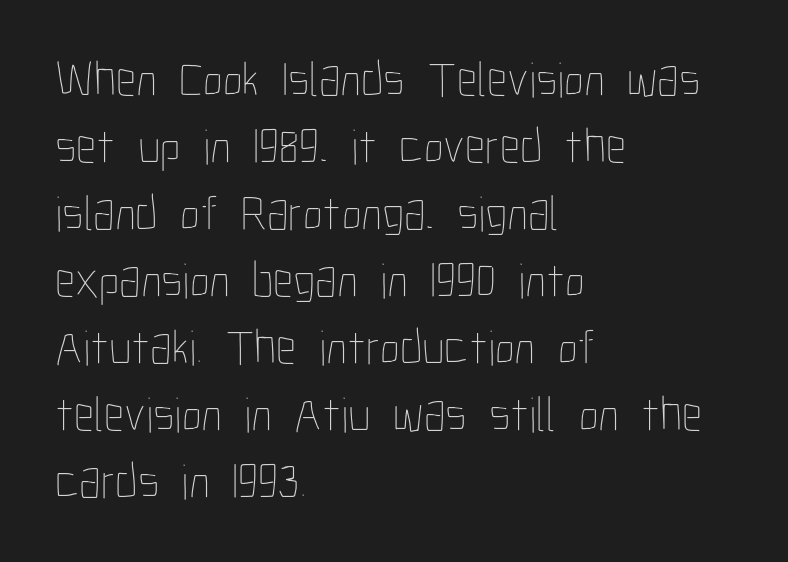
Default kerning and tracking; the words read as compact shapes. Each letter keeps its own natural width here, so spacing adapts to shape. The baseline area is clear. Weight class: somewhere from thin through regular.
